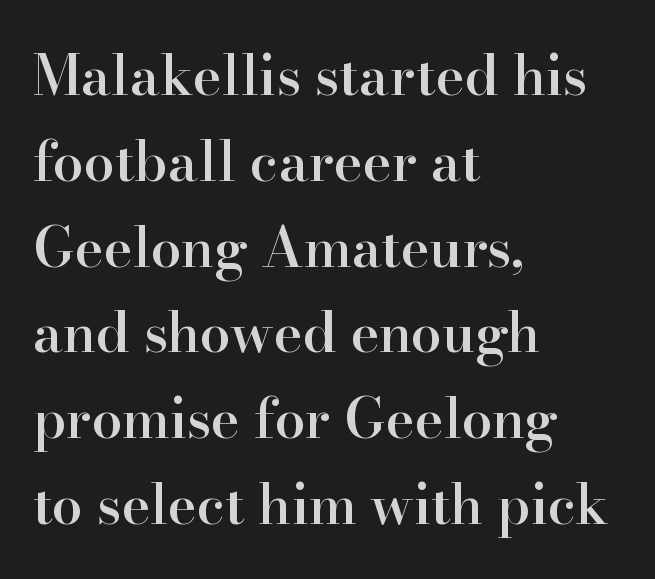
{"serif": "yes", "italic": "no", "bold": "semi", "weight": "semibold", "width": "normal", "stroke_contrast": "high", "x_height": "small", "monospaced": "no", "underline": "no", "align": "left", "line_spacing": "normal", "line_spacing_ratio": 1.56, "letter_spacing": "normal", "letter_spacing_em": 0.0, "glyph_px": 55}
